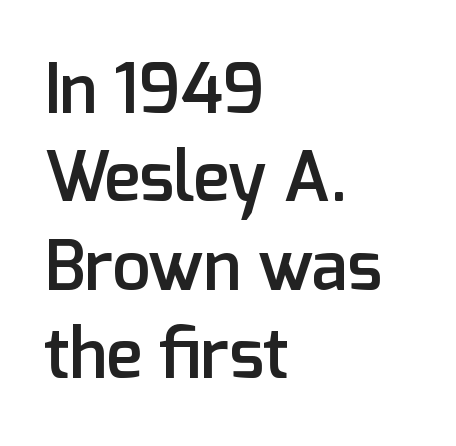
Q: Is the text bold? A: Semi-bold.
Q: Is the text italic (slanted)? A: No, it is upright.
Q: Is the typeface a serif or a sans-serif typeface? A: Sans-serif.
Q: Is the text underlined? A: No.
Q: How is the paragraph aligned? A: Left-aligned.
Q: Is the spacing between letters normal or unusually wide? A: Normal.
Q: Is the spacing between lines tight, normal or loose? A: Normal.
Q: Width (condensed, normal, or wide)? A: Normal.
Q: Stroke contrast? A: Low.
Q: x-height? A: Medium.
Q: Monospaced? A: No.
